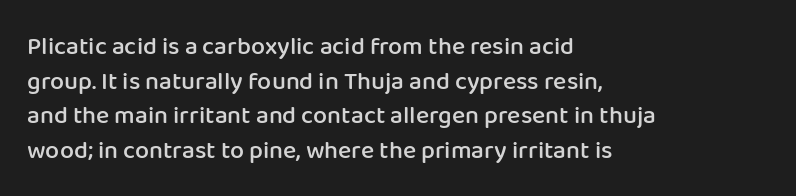
{"italic": "no", "bold": "semi", "underline": "no", "align": "left", "line_spacing": "normal", "line_spacing_ratio": 1.39, "letter_spacing": "normal", "letter_spacing_em": 0.0, "glyph_px": 25}
